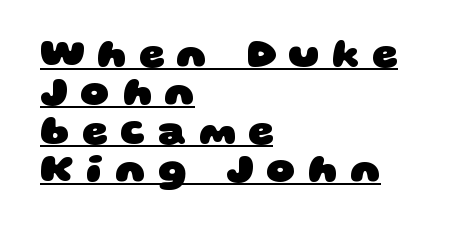
{"serif": "no", "bold": "yes", "weight": "heavy", "width": "wide", "stroke_contrast": "low", "x_height": "large", "monospaced": "no", "underline": "yes", "align": "left", "line_spacing": "tight", "line_spacing_ratio": 0.96, "letter_spacing": "wide", "letter_spacing_em": 0.31, "glyph_px": 40}
